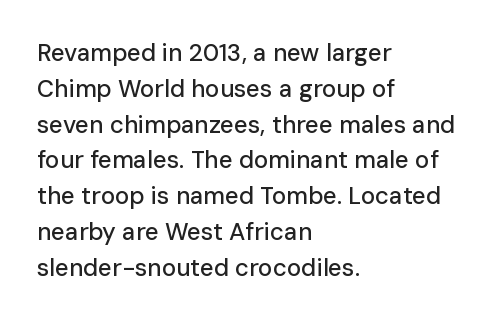
The image shows 24 px text type, upright; set left-aligned, normal line spacing (1.49x), normal letter spacing, not underlined.
